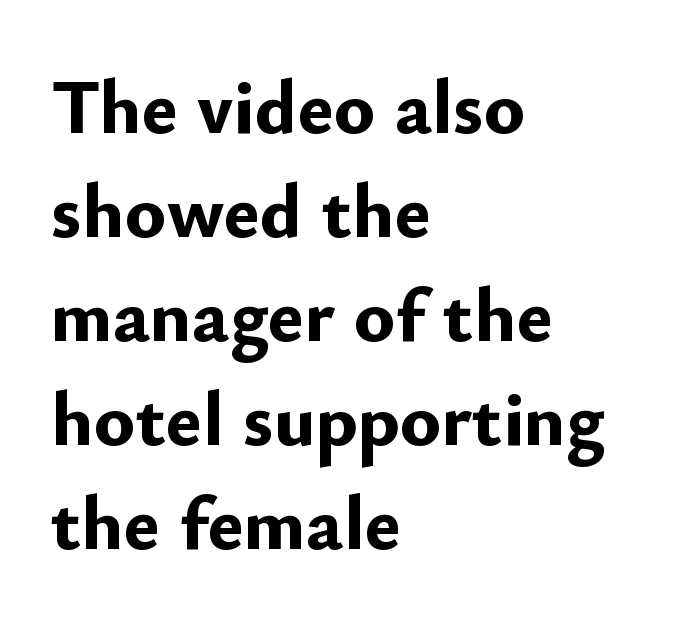
The image shows 77 px bold sans-serif type, upright; set left-aligned, normal line spacing (1.35x), normal letter spacing, not underlined; low stroke contrast and a small x-height.
